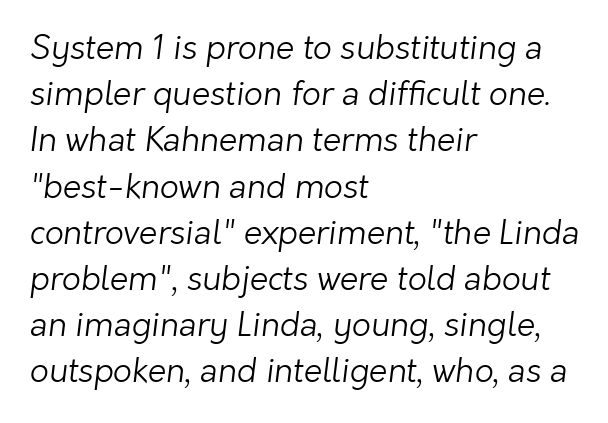
The image shows 33 px light sans-serif type; set left-aligned, normal line spacing (1.4x), normal letter spacing, not underlined; low stroke contrast and a medium x-height.
